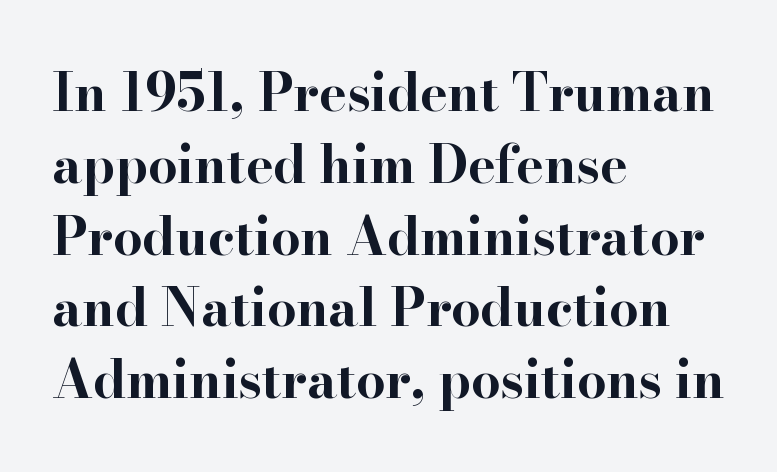
Q: Is the text bold? A: Yes.
Q: Is the text italic (slanted)? A: No, it is upright.
Q: Is the typeface a serif or a sans-serif typeface? A: Serif.
Q: Is the text underlined? A: No.
Q: How is the paragraph aligned? A: Left-aligned.
Q: Is the spacing between letters normal or unusually wide? A: Normal.
Q: Is the spacing between lines tight, normal or loose? A: Normal.
Q: Width (condensed, normal, or wide)? A: Wide.
Q: Stroke contrast? A: High.
Q: x-height? A: Small.
Q: Monospaced? A: No.
